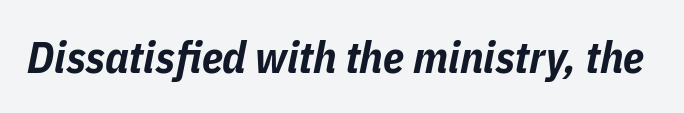
The image shows 44 px bold, condensed type, italic (leaning right); set normal letter spacing, not underlined; low stroke contrast and a medium x-height.
